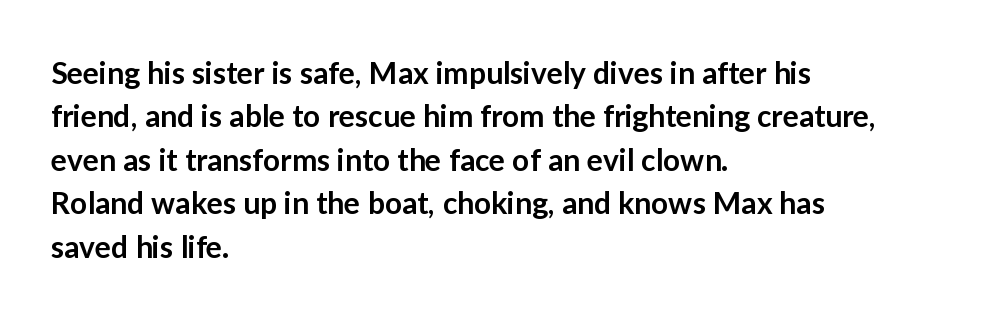
Words float on clear page, feet unadorned. The ragged edge is on the right, which tells us the setting is flush left. The glyphs have the mass of a demibold cut, below bold. The space between consecutive lines is moderate. You could not count columns in this text — the font is proportionally spaced. A sans-serif font was chosen for this passage.
